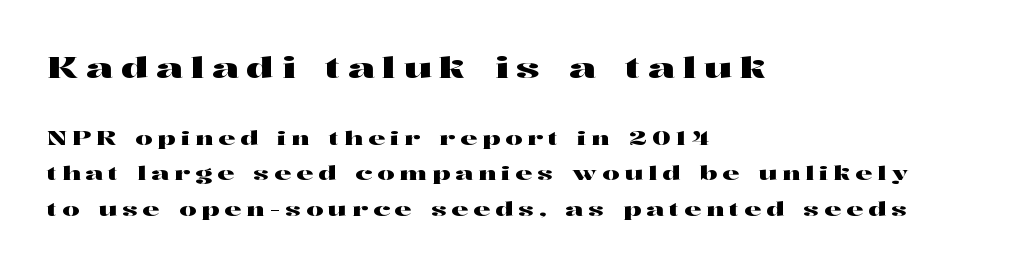
Q: Is the text italic (slanted)? A: No, it is upright.
Q: Is the typeface a serif or a sans-serif typeface? A: Serif.
Q: Is the text underlined? A: No.
Q: How is the paragraph aligned? A: Left-aligned.
Q: Is the spacing between letters normal or unusually wide? A: Unusually wide.
Q: Which block of text is set in a larger size, the first (top) or the second (bottom)? A: The first (top) one.
Q: Width (condensed, normal, or wide)? A: Wide.
Q: Stroke contrast? A: High.
Q: x-height? A: Medium.
Q: Monospaced? A: No.
